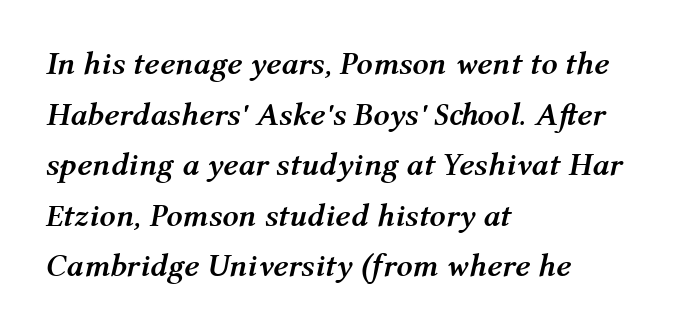
{"italic": "yes", "lean": "right", "slant_degrees": 12, "bold": "yes", "weight": "semibold", "width": "normal", "stroke_contrast": "medium", "x_height": "medium", "monospaced": "no", "underline": "no", "align": "left", "line_spacing": "normal", "line_spacing_ratio": 1.58, "letter_spacing": "normal", "letter_spacing_em": 0.0, "glyph_px": 32}
